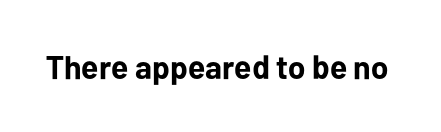
The image shows 33 px bold sans-serif type, upright; set normal letter spacing, not underlined; low stroke contrast and a medium x-height.
